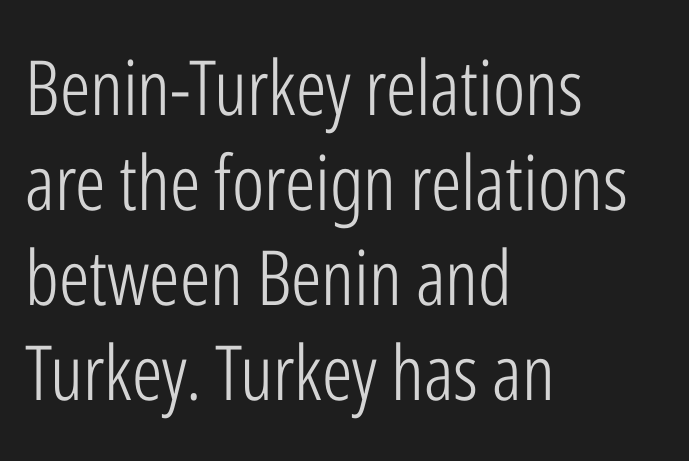
The image shows 76 px light, condensed sans-serif type, upright; set left-aligned, normal line spacing (1.25x), normal letter spacing, not underlined; low stroke contrast and a medium x-height.
